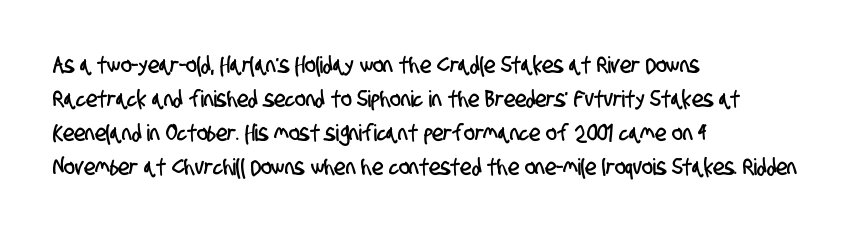
Q: Is the text underlined? A: No.
Q: How is the paragraph aligned? A: Left-aligned.
Q: Is the spacing between letters normal or unusually wide? A: Normal.
Q: Is the spacing between lines tight, normal or loose? A: Normal.
